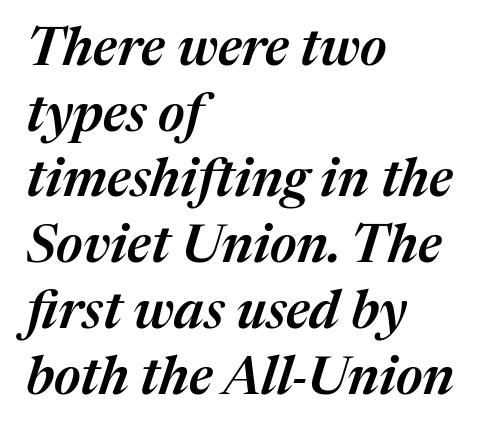
The image shows 53 px semibold type, italic (leaning right); set left-aligned, line spacing 1.24x, normal letter spacing, not underlined; medium stroke contrast and a medium x-height.
